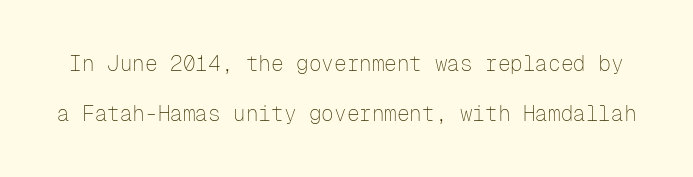
Q: Is the text bold? A: No.
Q: Is the text italic (slanted)? A: No, it is upright.
Q: Is the text underlined? A: No.
Q: Is the spacing between letters normal or unusually wide? A: Normal.
Q: Is the spacing between lines tight, normal or loose? A: Loose.
